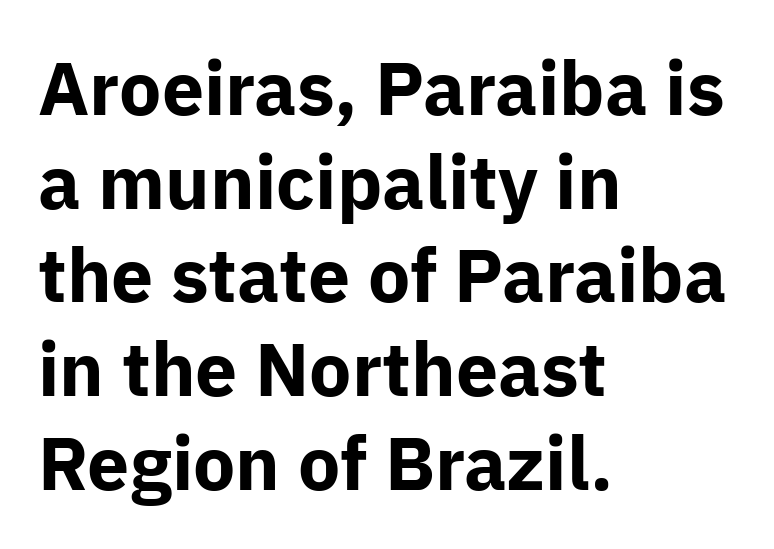
{"serif": "no", "italic": "no", "bold": "yes", "weight": "bold", "width": "normal", "stroke_contrast": "low", "x_height": "medium", "monospaced": "no", "underline": "no", "align": "left", "line_spacing": "normal", "line_spacing_ratio": 1.25, "letter_spacing": "normal", "letter_spacing_em": 0.0, "glyph_px": 75}
